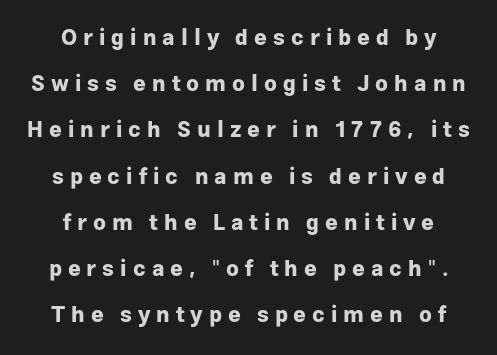
The image shows 22 px bold type, upright; set centered, loose line spacing (2.1x), unusually wide letter spacing (+0.27 em), not underlined.
